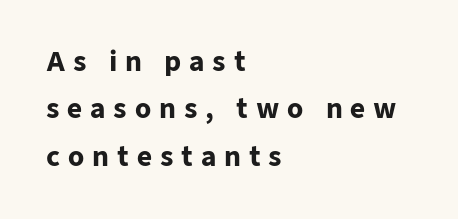
Q: Is the text bold? A: Yes.
Q: Is the text italic (slanted)? A: No, it is upright.
Q: Is the text underlined? A: No.
Q: How is the paragraph aligned? A: Left-aligned.
Q: Is the spacing between letters normal or unusually wide? A: Unusually wide.
